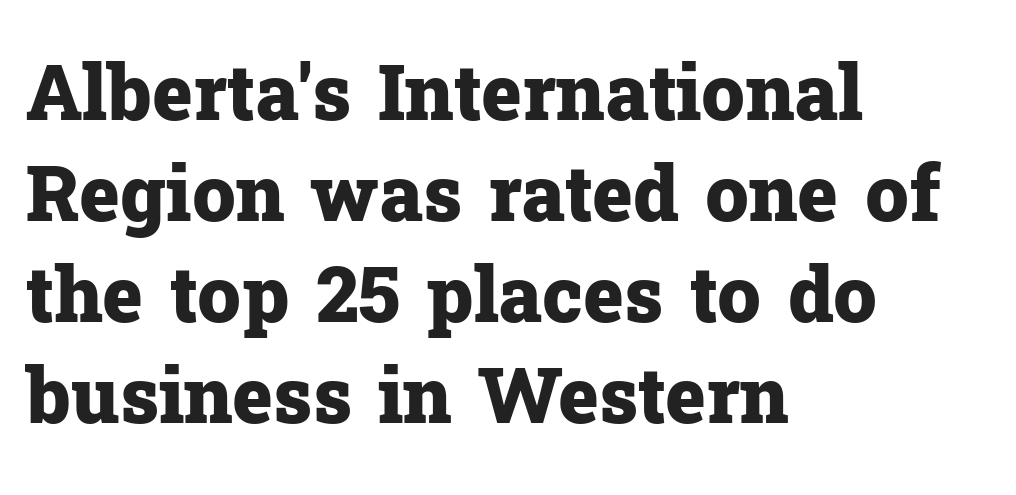
The image shows 77 px heavy serif type, upright; set left-aligned, normal line spacing (1.31x), normal letter spacing, not underlined; low stroke contrast and a medium x-height.
